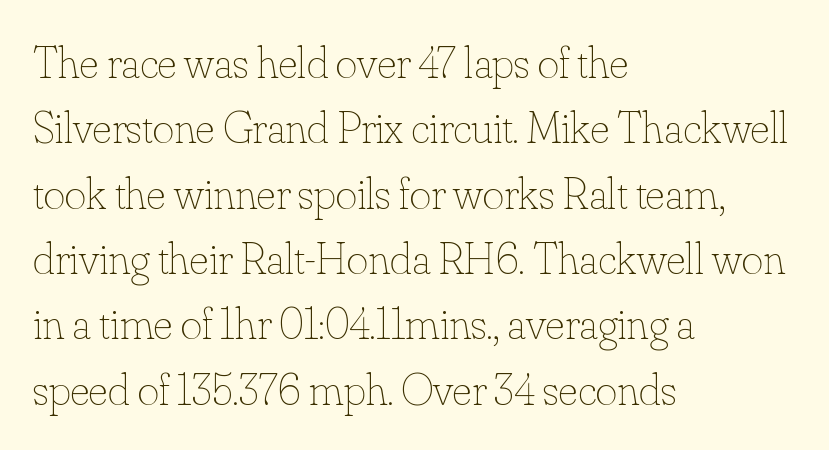
The font is comparable to plain body text, perhaps lighter. Looks like regular typesetting: each glyph gets only the width it needs. A classic flush-left, rag-right setting is used for this passage. It's the straight-up-and-down kind of type. Descenders are the only things crossing below the line. This block has exactly the height ordinary leading produces.
